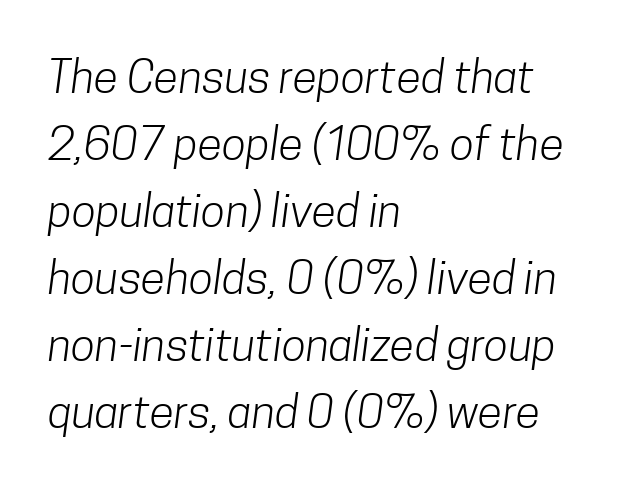
The image shows 45 px light, condensed sans-serif type; set left-aligned, normal line spacing (1.49x), normal letter spacing, not underlined; low stroke contrast and a medium x-height.
